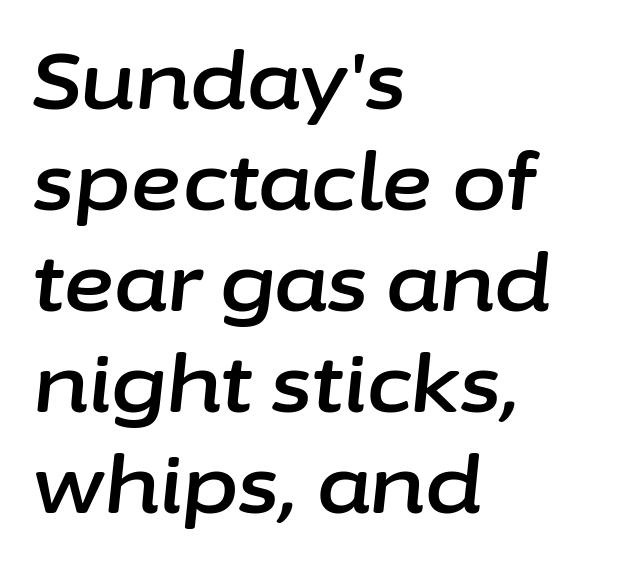
The image shows 79 px text type, italic (leaning right); set left-aligned, normal line spacing (1.28x), normal letter spacing, not underlined; low stroke contrast and a medium x-height.
